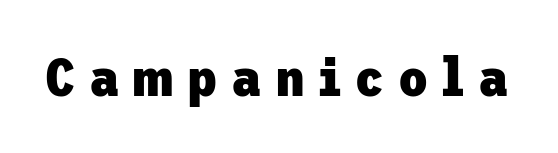
Q: Is the text bold? A: Yes.
Q: Is the text italic (slanted)? A: No, it is upright.
Q: Is the typeface a serif or a sans-serif typeface? A: Sans-serif.
Q: Is the text underlined? A: No.
Q: Is the spacing between letters normal or unusually wide? A: Unusually wide.
Q: Width (condensed, normal, or wide)? A: Normal.
Q: Stroke contrast? A: Low.
Q: x-height? A: Medium.
